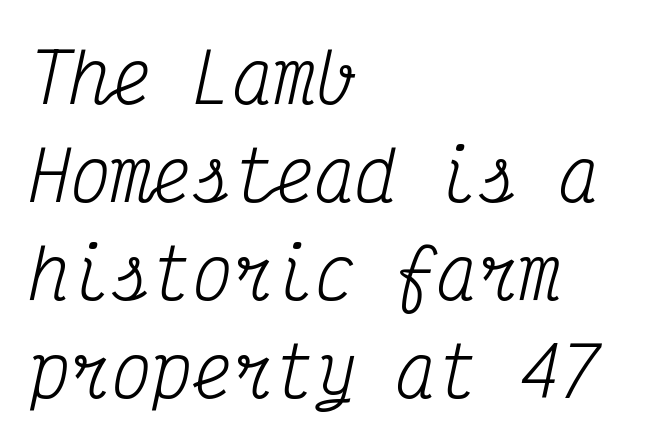
Q: Is the text bold? A: No.
Q: Is the text italic (slanted)? A: Yes, it leans right by about 12 degrees.
Q: Is the typeface a serif or a sans-serif typeface? A: Serif.
Q: Is the text underlined? A: No.
Q: How is the paragraph aligned? A: Left-aligned.
Q: Is the spacing between letters normal or unusually wide? A: Normal.
Q: Is the spacing between lines tight, normal or loose? A: Normal.
Q: Width (condensed, normal, or wide)? A: Condensed.
Q: Stroke contrast? A: Medium.
Q: x-height? A: Medium.
Q: Monospaced? A: Yes.
